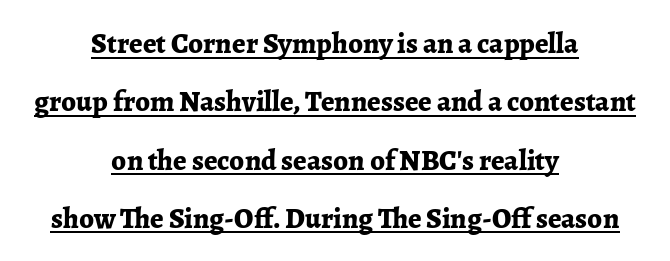
Examine the stroke ends and you'll spot serifs. This sample has the flowing, uneven cadence of proportional lettering. No italicization has been applied; the sample stays upright. Every word sits above its own underline. Quick note: interline space is abundant. Weight check: bold — yes, fully.
